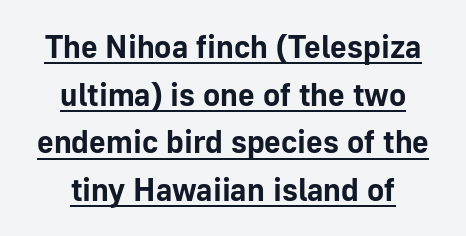
{"serif": "no", "italic": "no", "bold": "yes", "weight": "bold", "width": "normal", "stroke_contrast": "low", "x_height": "medium", "monospaced": "no", "underline": "yes", "align": "center", "line_spacing": "normal", "line_spacing_ratio": 1.49, "letter_spacing": "normal", "letter_spacing_em": 0.0, "glyph_px": 32}
